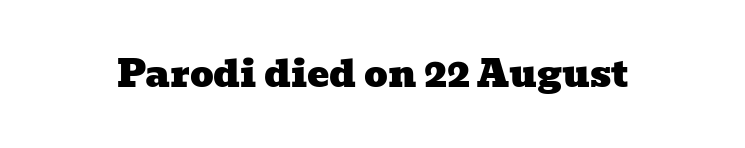
The image shows 37 px wide serif type; set normal letter spacing, not underlined; low stroke contrast and a medium x-height.
